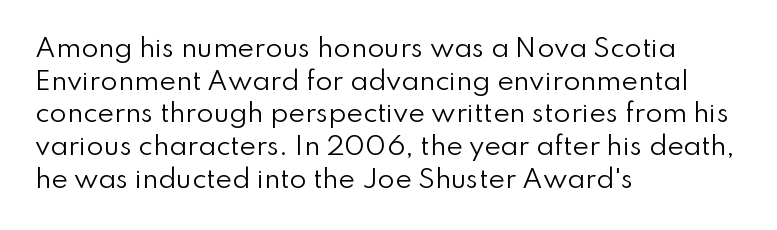
The image shows 25 px text type, upright; set left-aligned, normal line spacing (1.31x), normal letter spacing, not underlined.
